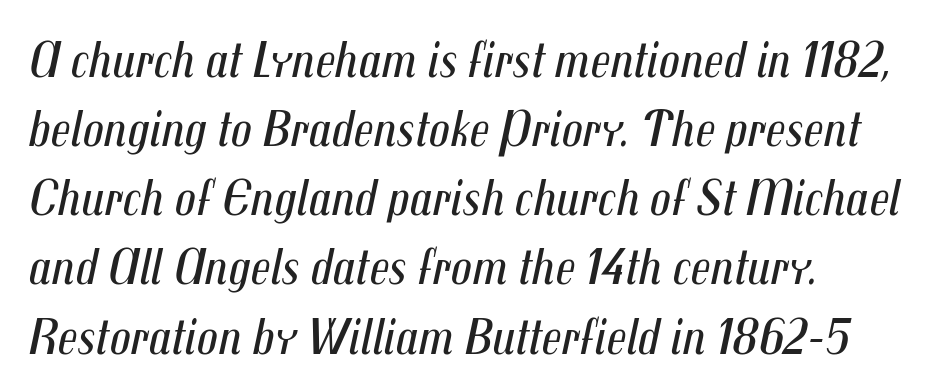
The image shows 52 px regular-weight, condensed type, italic (leaning right); set left-aligned, normal line spacing (1.33x), normal letter spacing, not underlined; medium stroke contrast and a medium x-height.
